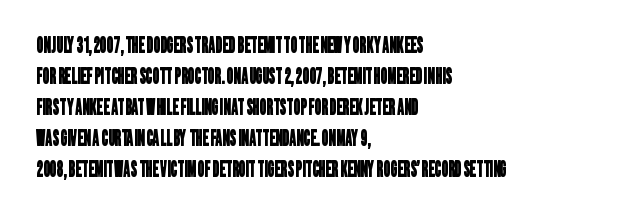
The image shows 21 px text type; set left-aligned, normal line spacing (1.48x), normal letter spacing, not underlined.
